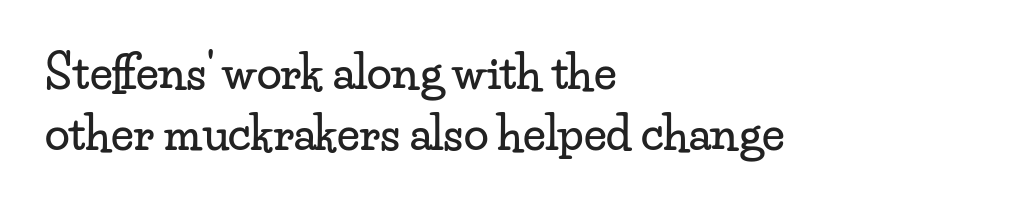
Tracking value appears to be zero — textbook default spacing. Does the type have serifs? Yes, each stem ends in a small foot. Does the copy run flush right? No — it runs flush left. Honestly, there is no underline to notice here at all. Normally led — the rows are evenly, conventionally spaced.
